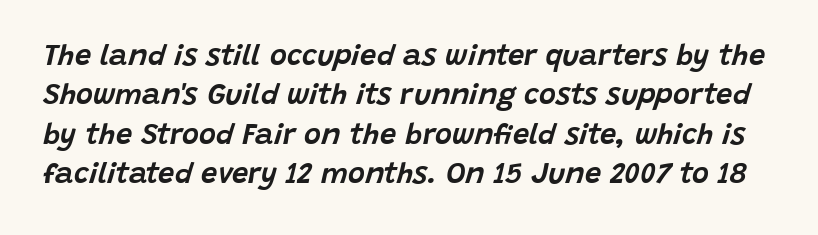
The image shows 29 px text type, italic (leaning right); set normal line spacing (1.36x), normal letter spacing, not underlined; low stroke contrast and a large x-height.
